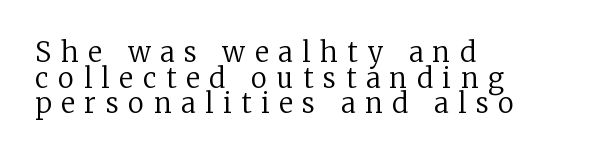
Q: Is the text bold? A: No.
Q: Is the text italic (slanted)? A: No, it is upright.
Q: Is the text underlined? A: No.
Q: How is the paragraph aligned? A: Left-aligned.
Q: Is the spacing between letters normal or unusually wide? A: Unusually wide.
Q: Is the spacing between lines tight, normal or loose? A: Tight.
